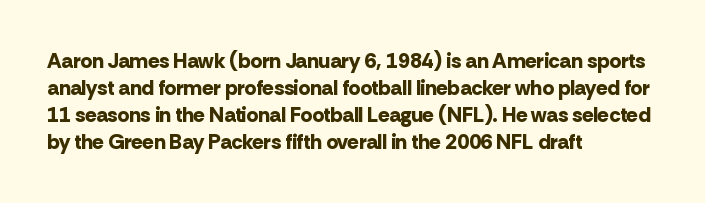
The image shows 21 px bold type, upright; set left-aligned, normal line spacing (1.28x), normal letter spacing, not underlined.
